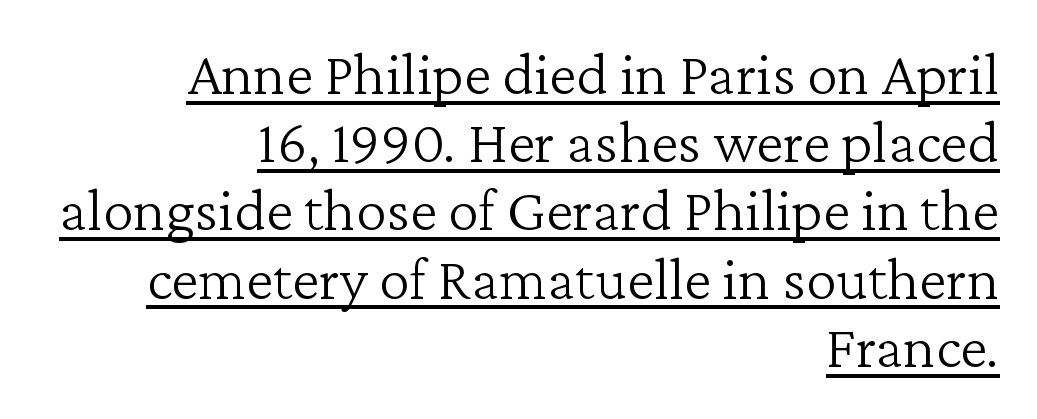
Q: Is the text bold? A: No.
Q: Is the text italic (slanted)? A: No, it is upright.
Q: Is the typeface a serif or a sans-serif typeface? A: Serif.
Q: Is the text underlined? A: Yes.
Q: How is the paragraph aligned? A: Right-aligned.
Q: Is the spacing between letters normal or unusually wide? A: Normal.
Q: Is the spacing between lines tight, normal or loose? A: Tight.
Q: Width (condensed, normal, or wide)? A: Normal.
Q: Stroke contrast? A: Low.
Q: x-height? A: Medium.
Q: Monospaced? A: No.
